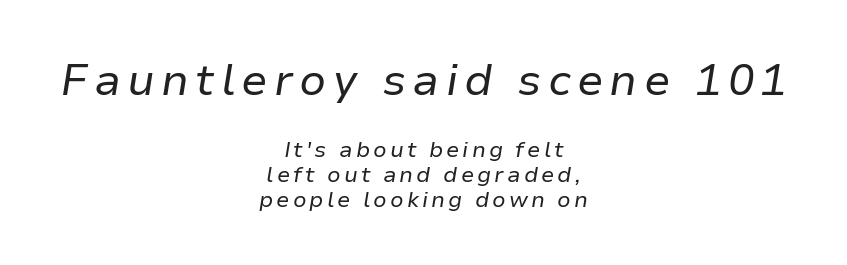
The weight tops out at a normal text grade. Proportional: the letters do not fall into vertical columns. The gap between lines stays unmarked. A centered setting, common on invitations and titles, is used for this passage. The rendering applies a slant to the glyphs. Which of the two is more prominent by size? The first, at the top.
